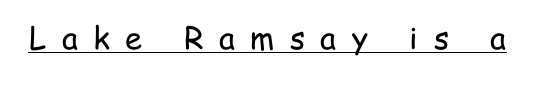
Q: Is the text bold? A: No.
Q: Is the text italic (slanted)? A: No, it is upright.
Q: Is the typeface a serif or a sans-serif typeface? A: Sans-serif.
Q: Is the text underlined? A: Yes.
Q: Is the spacing between letters normal or unusually wide? A: Unusually wide.
Q: Width (condensed, normal, or wide)? A: Condensed.
Q: Stroke contrast? A: Low.
Q: x-height? A: Medium.
Q: Monospaced? A: No.
